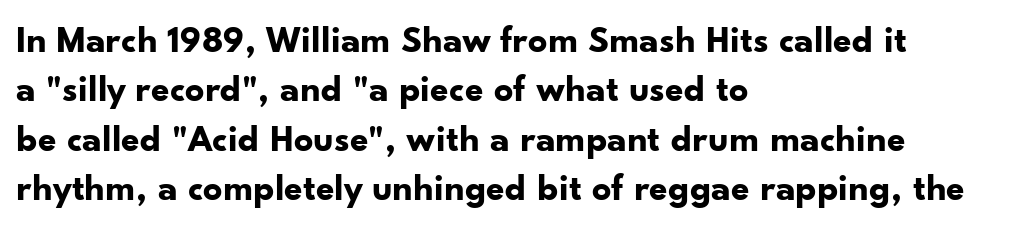
The face used here is a sans, in the tradition of grotesques and geometrics. Nothing unusual about the tracking: characters are spaced as the font intends. This is the regular roman posture of the typeface. In terms of weight, the rendering is a true, heavy bold. Descenders are the only things crossing below the line.
